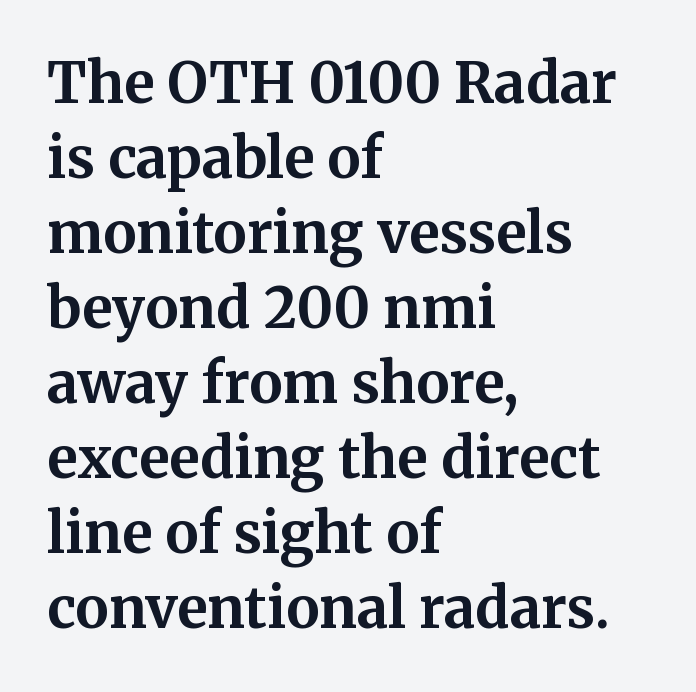
Classification — serif. The letters advance in unequal steps, a hallmark of proportional type. Rule under the text: the space is simply empty. A dark, heavy texture on the line: the type is bold. The letters stand upright; this is a roman face.
